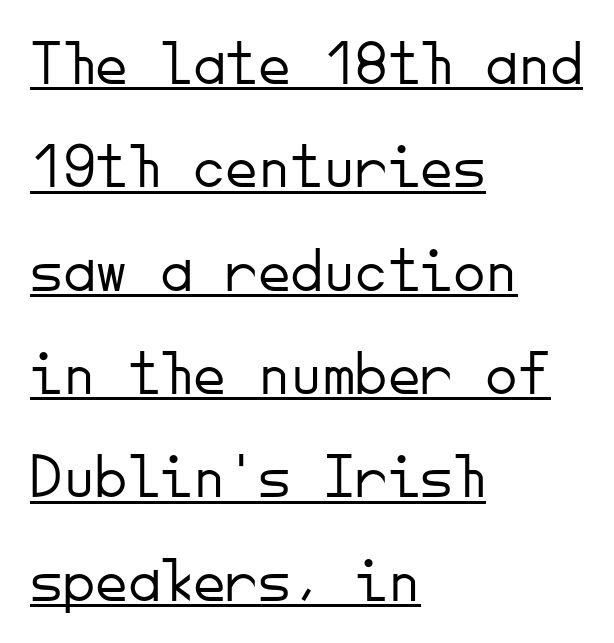
The image shows 65 px light sans-serif type, upright, monospaced; set left-aligned, normal line spacing (1.59x), normal letter spacing, underlined; low stroke contrast and a small x-height.
